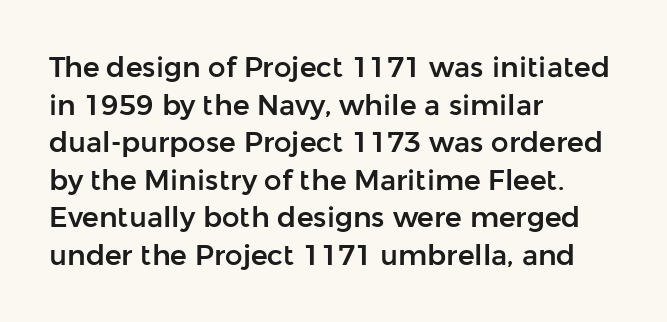
Q: Is the text italic (slanted)? A: No, it is upright.
Q: Is the typeface a serif or a sans-serif typeface? A: Sans-serif.
Q: Is the text underlined? A: No.
Q: How is the paragraph aligned? A: Left-aligned.
Q: Is the spacing between letters normal or unusually wide? A: Normal.
Q: Is the spacing between lines tight, normal or loose? A: Normal.
Q: Width (condensed, normal, or wide)? A: Normal.
Q: Stroke contrast? A: Low.
Q: x-height? A: Medium.
Q: Monospaced? A: No.
